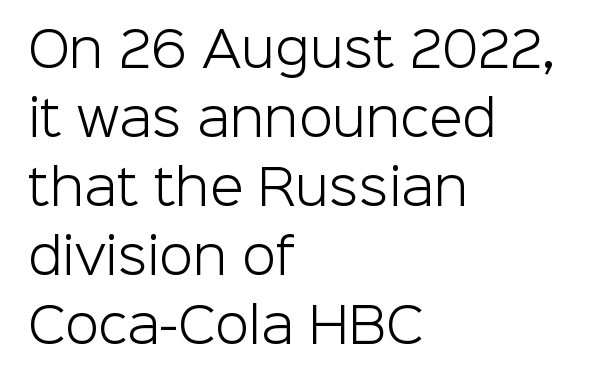
Serif or sans? Sans — the stroke terminals are bare. What's the leading like? Ordinary, nothing unusual. The space beneath each line is pristine and unruled. Stems and bowls with no extra thickness — not bold.
